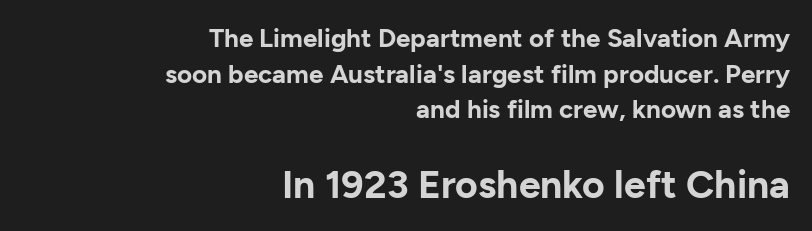
{"serif": "no", "italic": "no", "bold": "yes", "weight": "bold", "width": "normal", "stroke_contrast": "low", "x_height": "medium", "monospaced": "no", "underline": "no", "align": "right", "line_spacing": "normal", "line_spacing_ratio": 1.37, "letter_spacing": "normal", "letter_spacing_em": 0.0, "larger_block": "second", "size_ratio": 1.5, "glyph_px": 39}
